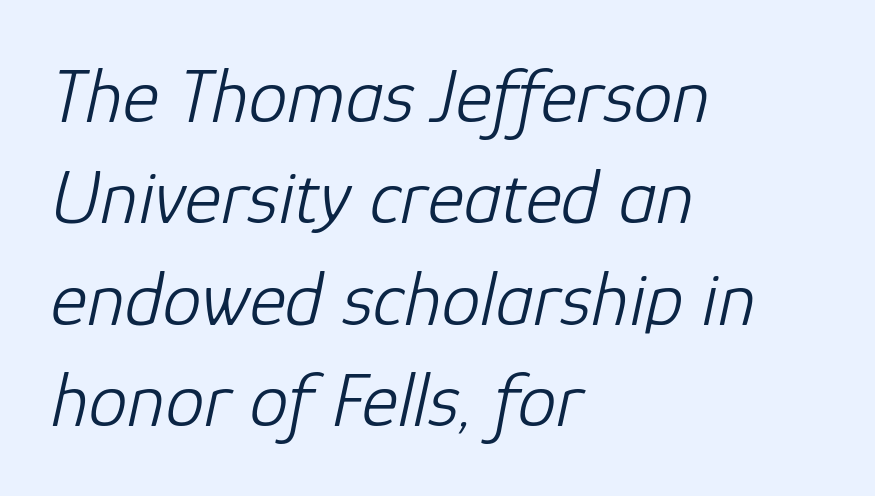
{"italic": "yes", "lean": "right", "slant_degrees": 12, "bold": "no", "weight": "light", "width": "normal", "stroke_contrast": "low", "x_height": "medium", "monospaced": "no", "underline": "no", "align": "left", "line_spacing": "normal", "line_spacing_ratio": 1.3, "letter_spacing": "normal", "letter_spacing_em": 0.0, "glyph_px": 78}
